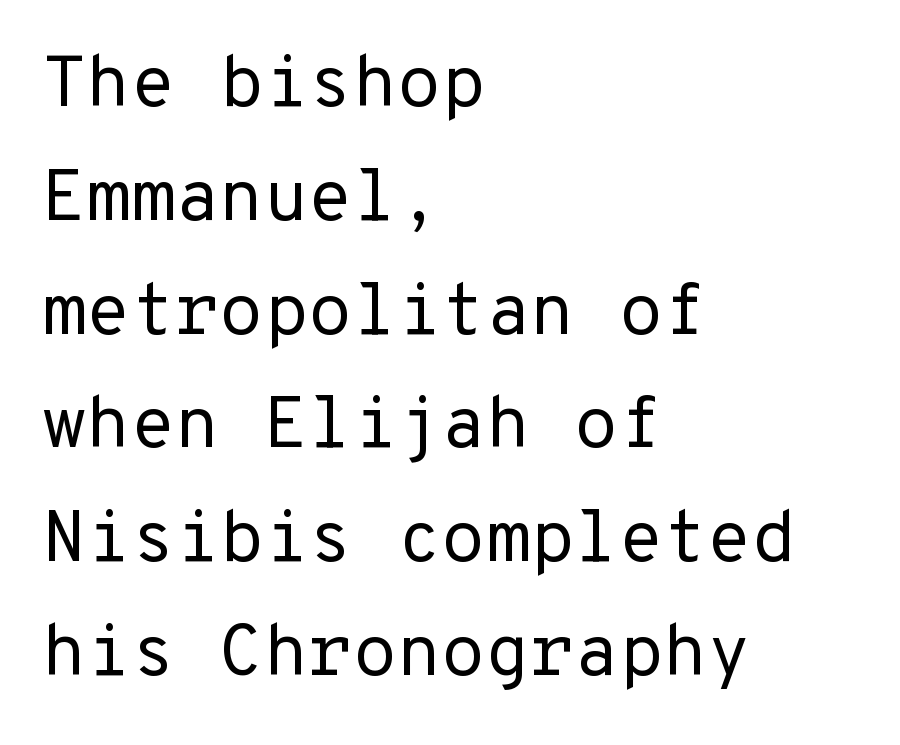
{"serif": "no", "italic": "no", "bold": "no", "weight": "regular", "width": "normal", "stroke_contrast": "low", "x_height": "medium", "monospaced": "yes", "underline": "no", "align": "left", "line_spacing": "normal", "line_spacing_ratio": 1.58, "letter_spacing": "normal", "letter_spacing_em": 0.0, "glyph_px": 72}
